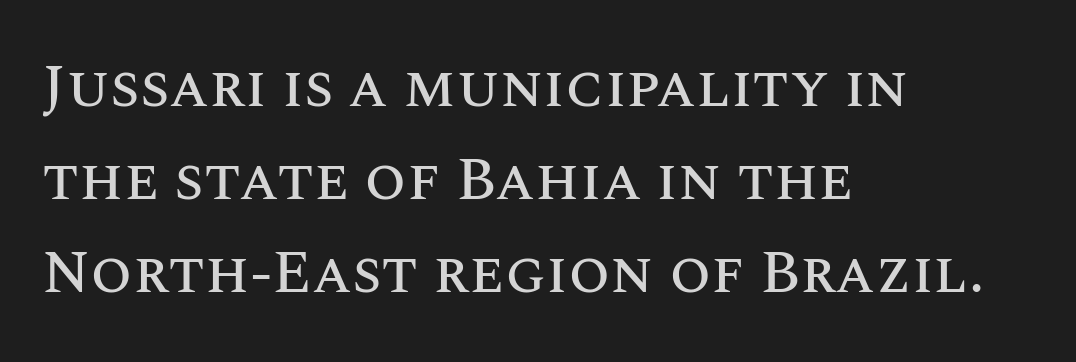
Q: Is the text italic (slanted)? A: No, it is upright.
Q: Is the text underlined? A: No.
Q: How is the paragraph aligned? A: Left-aligned.
Q: Is the spacing between letters normal or unusually wide? A: Normal.
Q: Is the spacing between lines tight, normal or loose? A: Normal.
Q: Width (condensed, normal, or wide)? A: Normal.
Q: Stroke contrast? A: Medium.
Q: x-height? A: Large.
Q: Monospaced? A: No.
